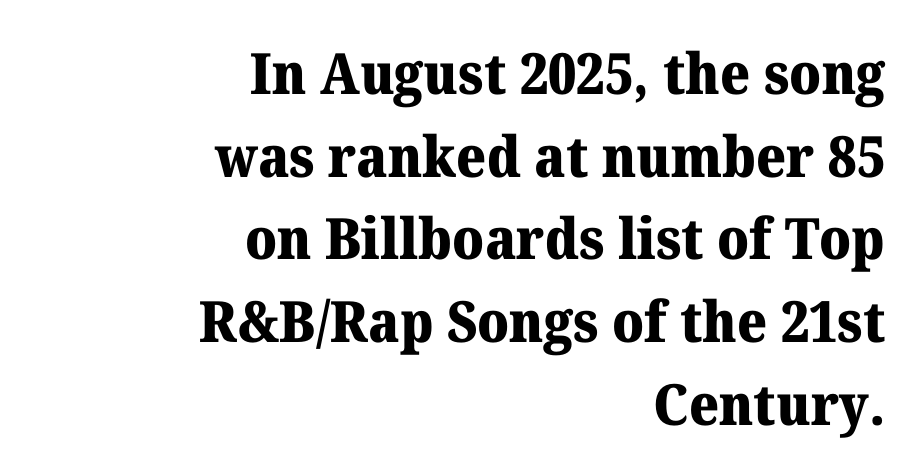
The image shows 57 px heavy serif type, upright; set right-aligned, normal line spacing (1.45x), normal letter spacing, not underlined; medium stroke contrast and a medium x-height.
